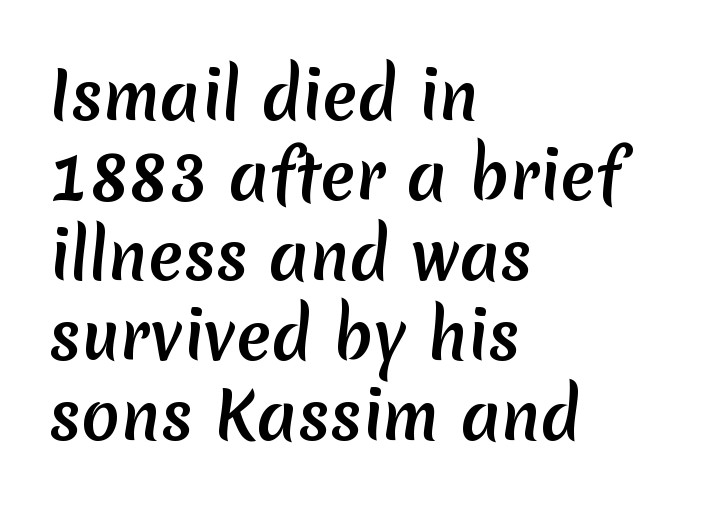
These lines sit exactly where default settings would place them. Has an underline been added? It has not. Horizontal alignment here is leftward, the default for most running prose. Varying glyph widths throughout — classic text-font behaviour.
